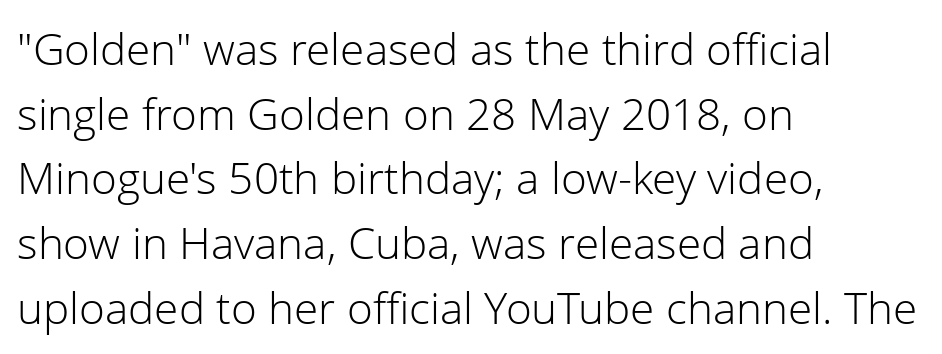
The image shows 44 px light sans-serif type, upright; set left-aligned, normal line spacing (1.47x), normal letter spacing, not underlined; low stroke contrast and a medium x-height.
